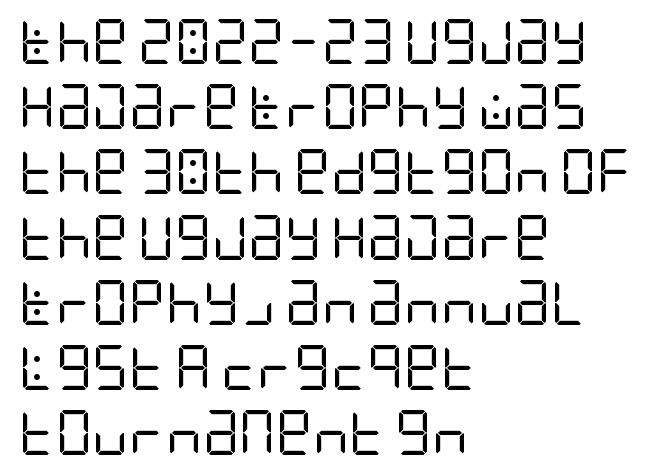
A light-to-regular cut is what we see here. Baseline-to-baseline distance is the conventional proportion of letter height. Quick note: underline off. Honestly, the letter spacing is just normal — you wouldn't notice it. Compared with a centered layout, this one pins lines to the left instead.
